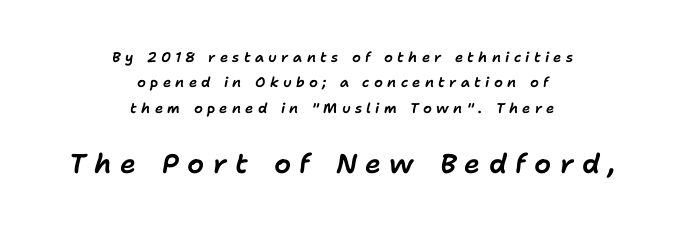
Words appear elongated and porous because spacing is wide. Letters rest on an invisible, unmarked baseline. Caption: upper text group reduced, lower text group enlarged. The letters are slanted; this is an italic face.
